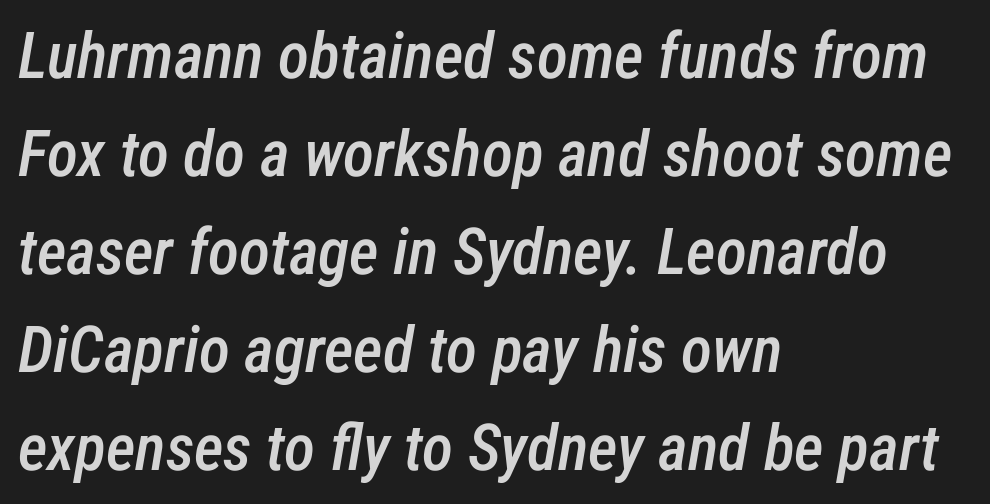
The image shows 64 px semibold, condensed type, italic (leaning right); set left-aligned, normal line spacing (1.53x), normal letter spacing, not underlined; low stroke contrast and a medium x-height.
